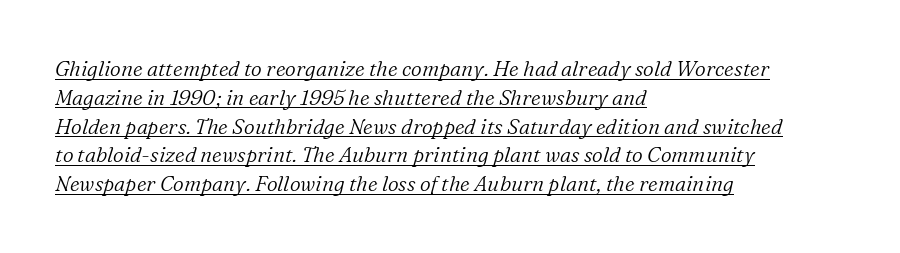
No extra ink here — the face is not bold. What's the leading like? Ordinary, nothing unusual. This sample is left-justified, so line endings fall wherever the words run out. Compared with typical body copy, the letter spacing here is the same.
